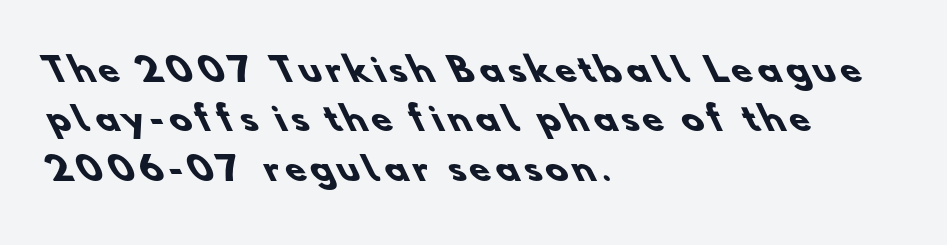
Q: Is the text bold? A: Yes.
Q: Is the typeface a serif or a sans-serif typeface? A: Sans-serif.
Q: Is the text underlined? A: No.
Q: How is the paragraph aligned? A: Left-aligned.
Q: Is the spacing between lines tight, normal or loose? A: Normal.
Q: Width (condensed, normal, or wide)? A: Normal.
Q: Stroke contrast? A: Low.
Q: x-height? A: Small.
Q: Monospaced? A: No.
